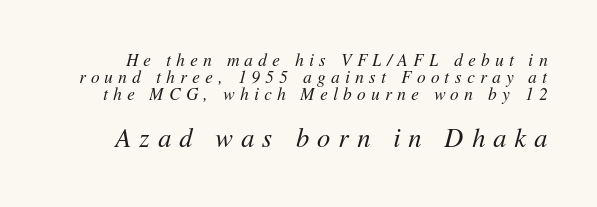
Short note: letters widely spaced. The font's italic variant was chosen for this text. The vertical gap from one line to the next is small. Counters stay open thanks to moderate or lighter strokes.
